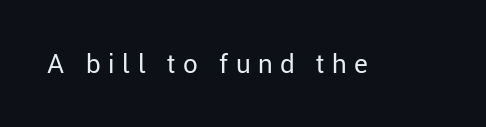
Italic: no, the glyphs are upright roman. No chunkiness to these letters — they're not bold. The area under the type is left untouched. Tracking here is generous; glyphs stand well apart from one another.
